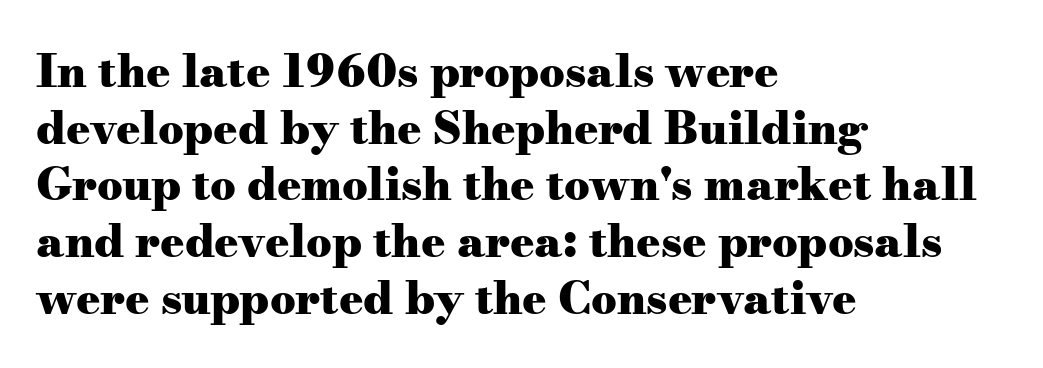
Q: Is the text bold? A: Yes.
Q: Is the text italic (slanted)? A: No, it is upright.
Q: Is the typeface a serif or a sans-serif typeface? A: Serif.
Q: Is the text underlined? A: No.
Q: How is the paragraph aligned? A: Left-aligned.
Q: Is the spacing between letters normal or unusually wide? A: Normal.
Q: Is the spacing between lines tight, normal or loose? A: Normal.
Q: Width (condensed, normal, or wide)? A: Wide.
Q: Stroke contrast? A: Medium.
Q: x-height? A: Small.
Q: Monospaced? A: No.
